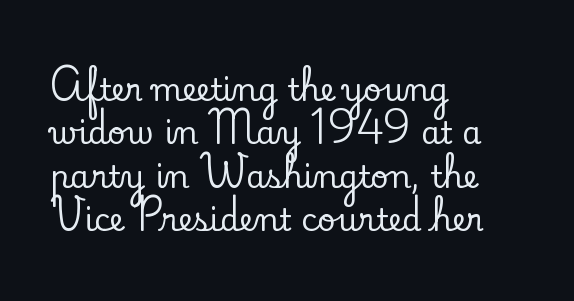
Q: Is the text italic (slanted)? A: No, it is upright.
Q: Is the typeface a serif or a sans-serif typeface? A: Serif.
Q: Is the text underlined? A: No.
Q: How is the paragraph aligned? A: Left-aligned.
Q: Is the spacing between letters normal or unusually wide? A: Normal.
Q: Is the spacing between lines tight, normal or loose? A: Normal.
Q: Width (condensed, normal, or wide)? A: Normal.
Q: Stroke contrast? A: Low.
Q: x-height? A: Small.
Q: Monospaced? A: No.
